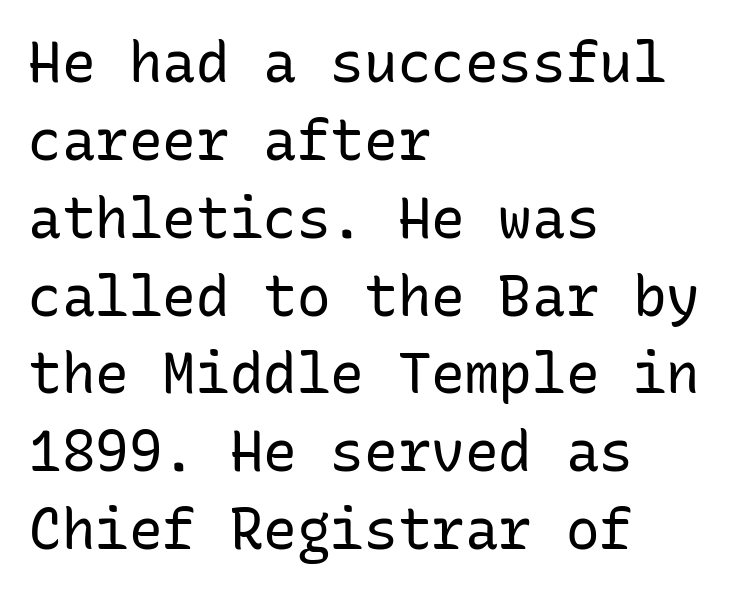
Q: Is the text bold? A: No.
Q: Is the text italic (slanted)? A: No, it is upright.
Q: Is the typeface a serif or a sans-serif typeface? A: Sans-serif.
Q: Is the text underlined? A: No.
Q: How is the paragraph aligned? A: Left-aligned.
Q: Is the spacing between letters normal or unusually wide? A: Normal.
Q: Is the spacing between lines tight, normal or loose? A: Normal.
Q: Width (condensed, normal, or wide)? A: Normal.
Q: Stroke contrast? A: Low.
Q: x-height? A: Medium.
Q: Monospaced? A: Yes.
